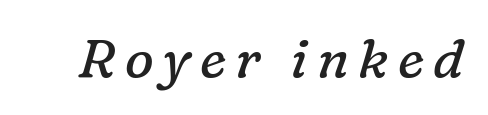
The image shows 54 px regular-weight serif type, italic (leaning right); set not underlined; low stroke contrast and a medium x-height.
